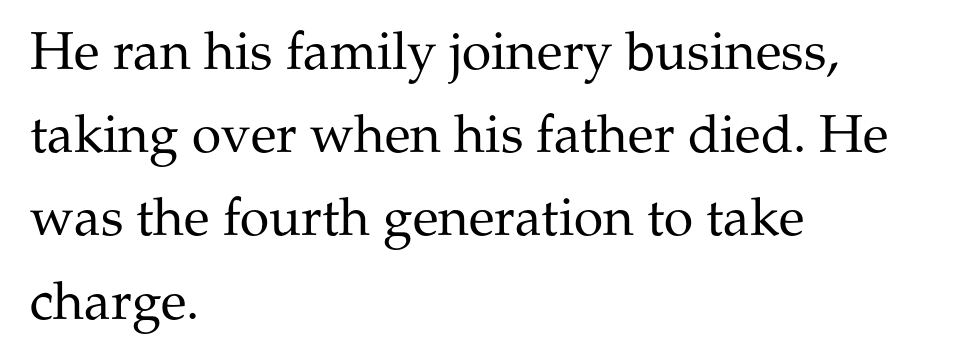
{"serif": "yes", "italic": "no", "bold": "no", "weight": "regular", "width": "normal", "stroke_contrast": "medium", "x_height": "medium", "monospaced": "no", "underline": "no", "align": "left", "line_spacing": "normal", "line_spacing_ratio": 1.57, "letter_spacing": "normal", "letter_spacing_em": 0.0, "glyph_px": 53}
